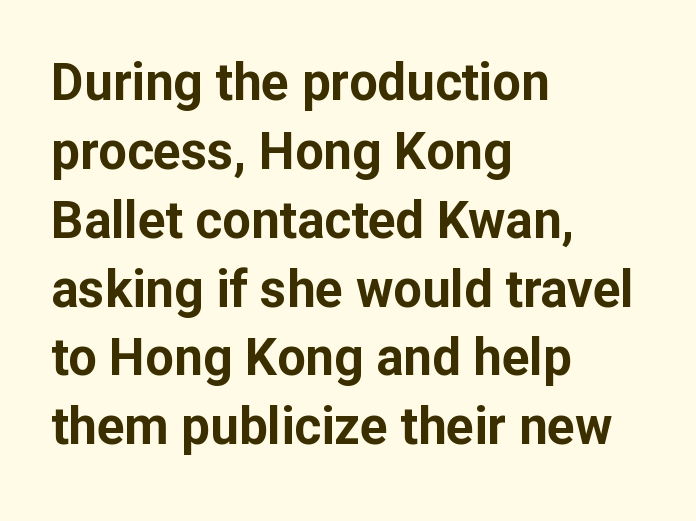
{"serif": "no", "italic": "no", "bold": "yes", "weight": "bold", "width": "normal", "stroke_contrast": "low", "x_height": "medium", "monospaced": "no", "underline": "no", "align": "left", "line_spacing": "normal", "line_spacing_ratio": 1.35, "letter_spacing": "normal", "letter_spacing_em": 0.0, "glyph_px": 51}
